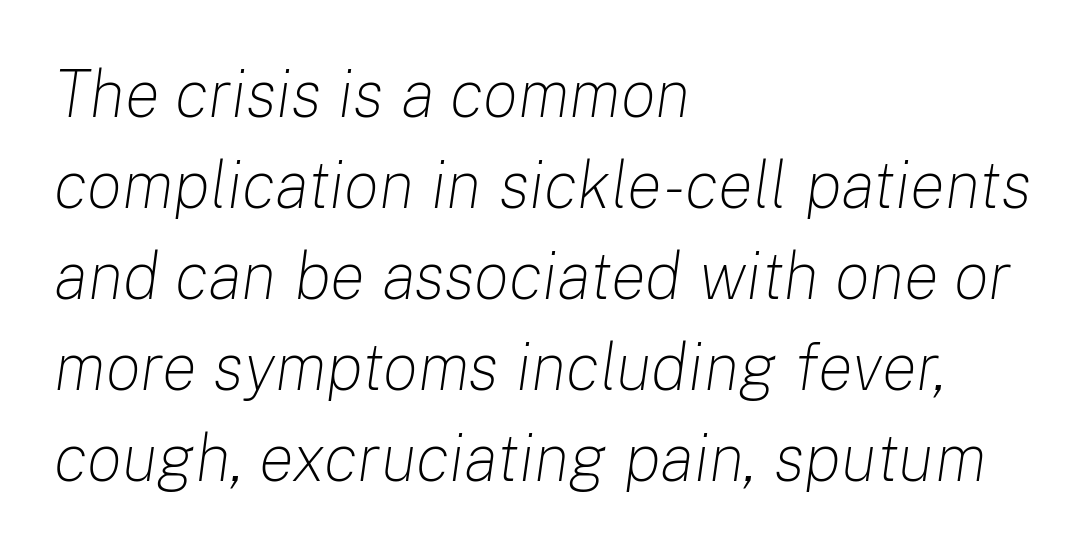
Q: Is the text bold? A: No.
Q: Is the text italic (slanted)? A: Yes, it leans right by about 8 degrees.
Q: Is the text underlined? A: No.
Q: How is the paragraph aligned? A: Left-aligned.
Q: Is the spacing between letters normal or unusually wide? A: Normal.
Q: Is the spacing between lines tight, normal or loose? A: Normal.
Q: Width (condensed, normal, or wide)? A: Normal.
Q: Stroke contrast? A: Low.
Q: x-height? A: Medium.
Q: Monospaced? A: No.
